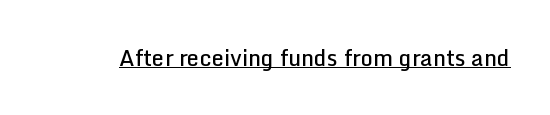
Typesetter's note: demi weight, one step under bold. This sample uses plain, unmodified letter spacing. Honestly, the underline is the first thing you notice here. A typesetter would mark this as roman, not italic.
